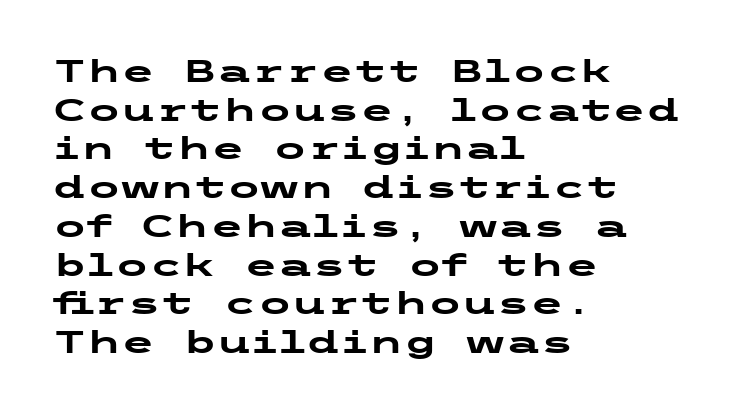
{"serif": "no", "italic": "no", "bold": "yes", "weight": "heavy", "width": "wide", "stroke_contrast": "low", "x_height": "medium", "underline": "no", "align": "left", "line_spacing": "normal", "line_spacing_ratio": 1.25, "letter_spacing": "normal", "letter_spacing_em": 0.0, "glyph_px": 31}
